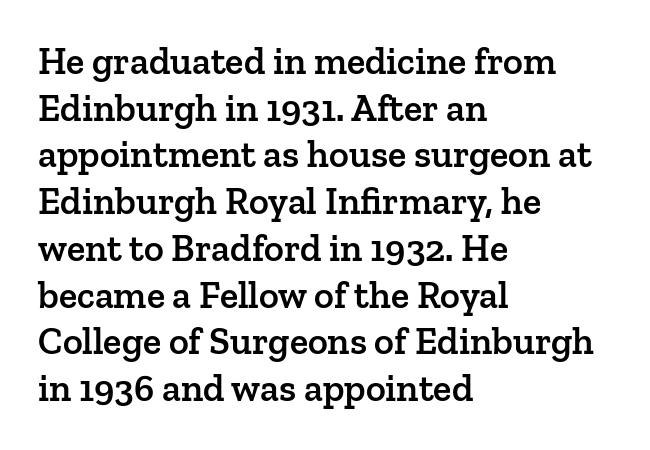
{"serif": "yes", "italic": "no", "bold": "semi", "weight": "semibold", "width": "normal", "stroke_contrast": "low", "x_height": "medium", "monospaced": "no", "underline": "no", "align": "left", "line_spacing_ratio": 1.23, "letter_spacing": "normal", "letter_spacing_em": 0.0, "glyph_px": 38}
